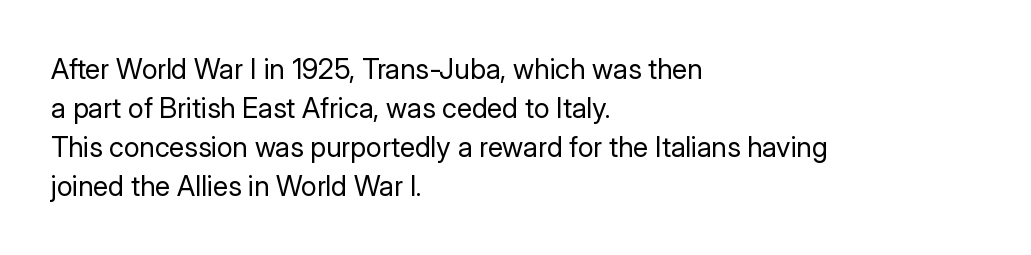
{"serif": "no", "italic": "no", "bold": "no", "weight": "regular", "width": "normal", "stroke_contrast": "low", "x_height": "medium", "monospaced": "no", "underline": "no", "align": "left", "line_spacing": "normal", "line_spacing_ratio": 1.39, "letter_spacing": "normal", "letter_spacing_em": 0.0, "glyph_px": 28}
